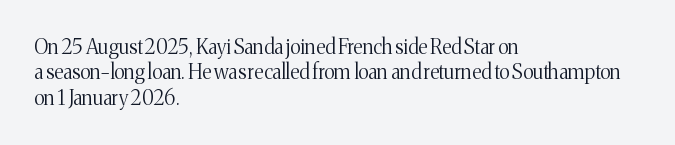
Q: Is the text bold? A: No.
Q: Is the text italic (slanted)? A: No, it is upright.
Q: Is the text underlined? A: No.
Q: How is the paragraph aligned? A: Left-aligned.
Q: Is the spacing between letters normal or unusually wide? A: Normal.
Q: Is the spacing between lines tight, normal or loose? A: Normal.
